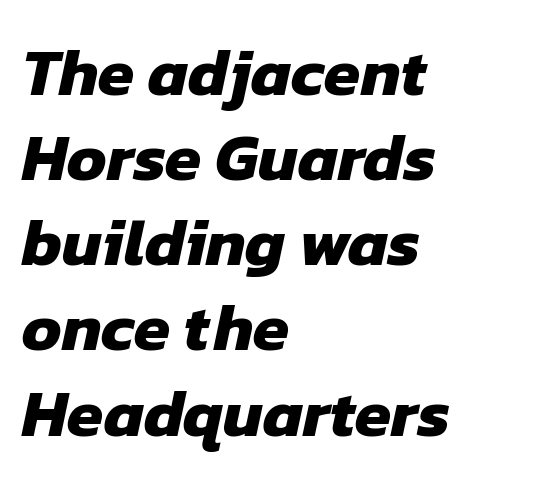
The image shows 66 px heavy sans-serif type; set left-aligned, normal line spacing (1.29x), normal letter spacing, not underlined; low stroke contrast and a medium x-height.
